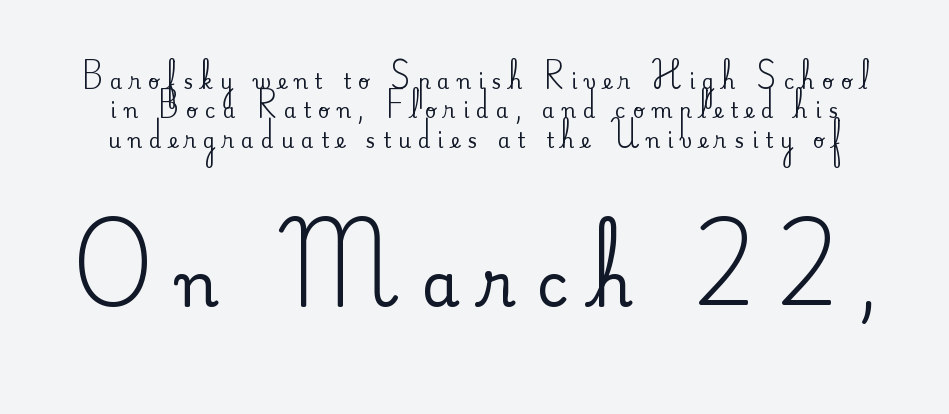
The image shows 61 px serif type, upright; set normal line spacing (1.47x), unusually wide letter spacing (+0.36 em), not underlined; the second (bottom) block is 3.05x larger; medium stroke contrast and a small x-height.
